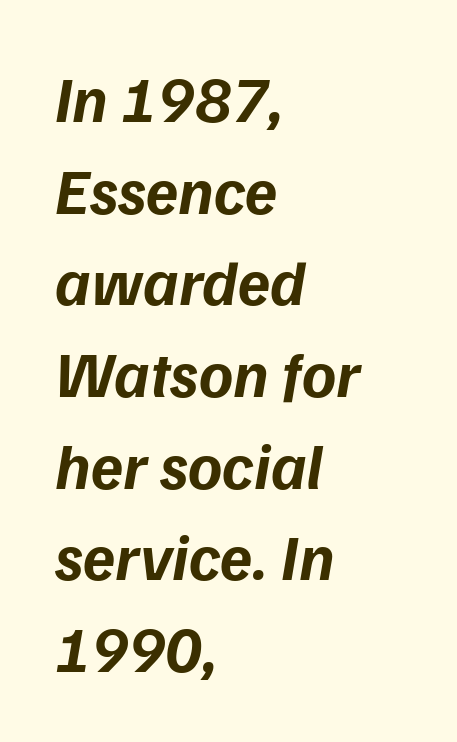
The image shows 65 px bold type, italic (leaning right); set left-aligned, normal line spacing (1.41x), normal letter spacing, not underlined; low stroke contrast and a medium x-height.
